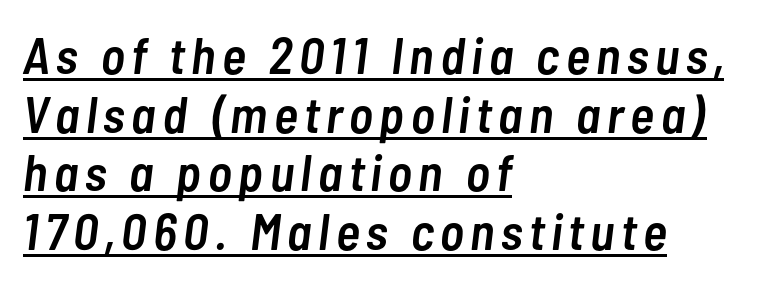
Q: Is the text bold? A: Semi-bold.
Q: Is the text italic (slanted)? A: Yes, it leans right by about 7 degrees.
Q: Is the text underlined? A: Yes.
Q: How is the paragraph aligned? A: Left-aligned.
Q: Is the spacing between lines tight, normal or loose? A: Tight.
Q: Width (condensed, normal, or wide)? A: Condensed.
Q: Stroke contrast? A: Low.
Q: x-height? A: Medium.
Q: Monospaced? A: No.
